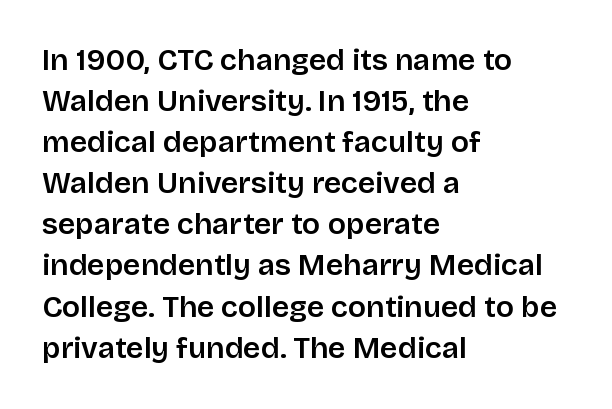
{"serif": "no", "italic": "no", "bold": "semi", "weight": "semibold", "width": "normal", "stroke_contrast": "low", "x_height": "large", "monospaced": "no", "underline": "no", "align": "left", "line_spacing": "normal", "line_spacing_ratio": 1.37, "letter_spacing": "normal", "letter_spacing_em": 0.0, "glyph_px": 30}
